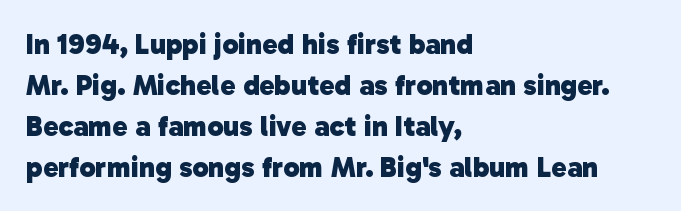
The image shows 29 px heavy sans-serif type; set left-aligned, normal line spacing (1.41x), normal letter spacing, not underlined; low stroke contrast and a medium x-height.
